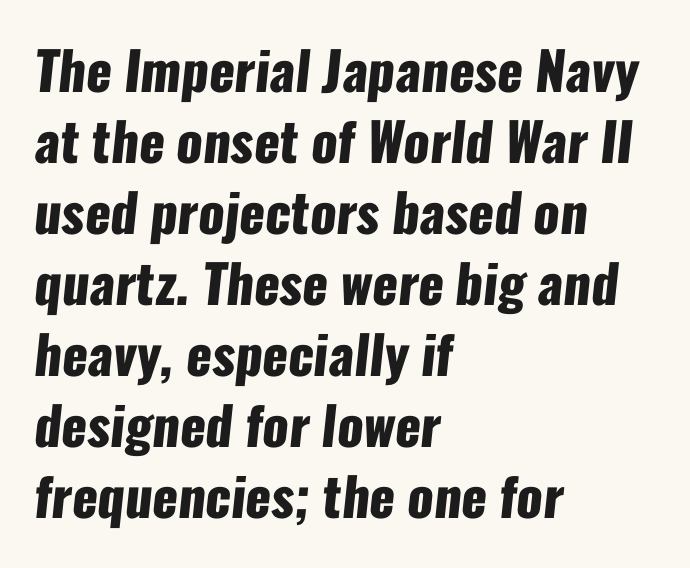
The image shows 53 px heavy, condensed sans-serif type; set left-aligned, normal line spacing (1.34x), normal letter spacing, not underlined; low stroke contrast and a medium x-height.
